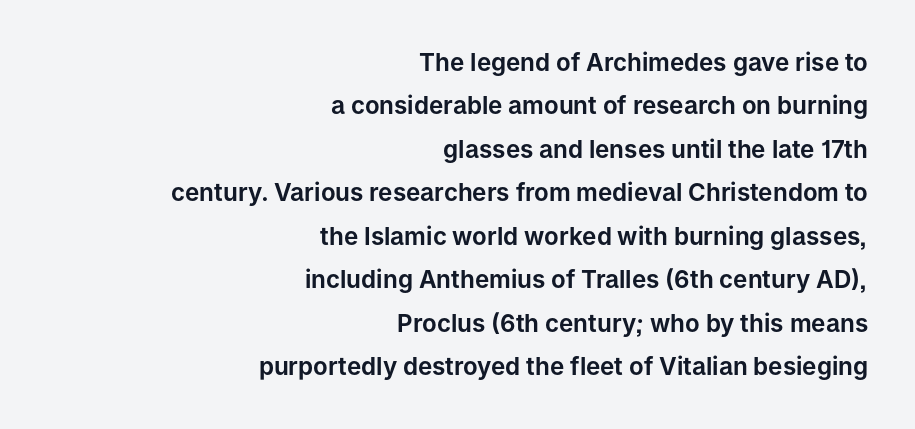
The type sits square on the baseline with zero lean. The rag falls on the left side of this text block. This rendering features lettering with no underline. Default kerning and tracking; the words read as compact shapes.
